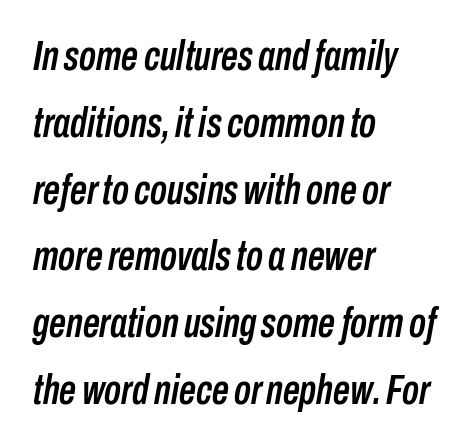
The whole block is typeset with a tilt. Short note: letters normally spaced. Is there much room between lines? A standard amount, neither cramped nor airy. These lines stack with their left ends in a neat column. Is this a fixed-width face? No — the glyphs have proportional, varying widths. Descenders hang freely into open space.
